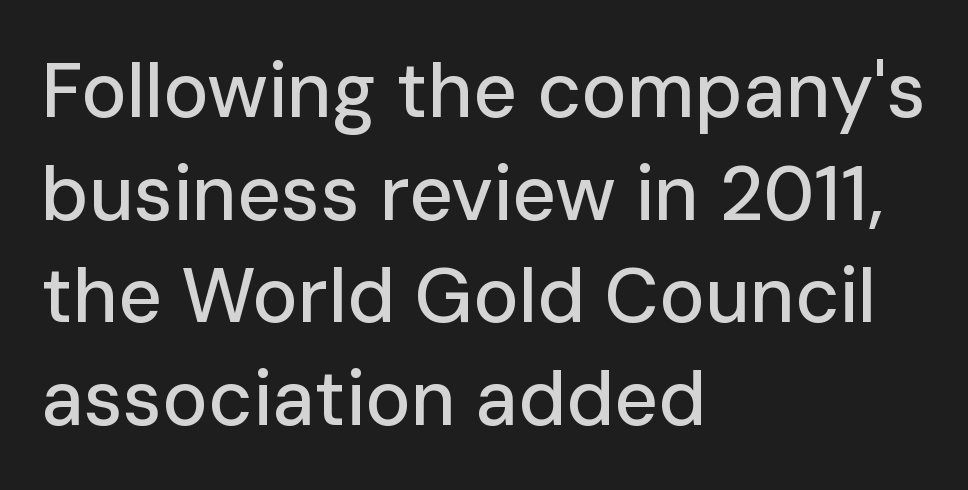
{"serif": "no", "italic": "no", "width": "normal", "stroke_contrast": "low", "x_height": "medium", "monospaced": "no", "underline": "no", "align": "left", "line_spacing": "normal", "line_spacing_ratio": 1.35, "letter_spacing": "normal", "letter_spacing_em": 0.0, "glyph_px": 76}
